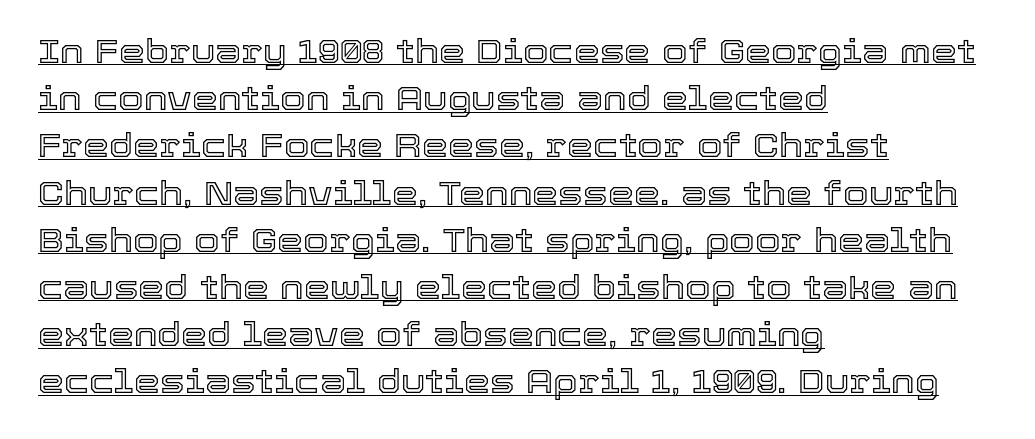
Q: Is the text italic (slanted)? A: No, it is upright.
Q: Is the text underlined? A: Yes.
Q: How is the paragraph aligned? A: Left-aligned.
Q: Is the spacing between letters normal or unusually wide? A: Normal.
Q: Is the spacing between lines tight, normal or loose? A: Normal.
Q: Width (condensed, normal, or wide)? A: Normal.
Q: x-height? A: Medium.
Q: Monospaced? A: No.
